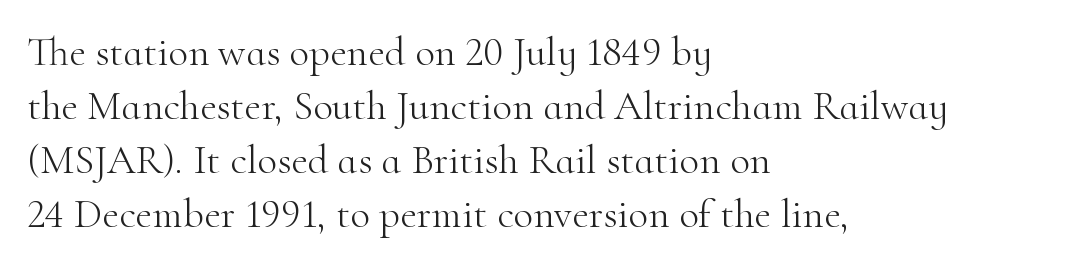
The image shows 41 px light serif type, upright; set left-aligned, normal line spacing (1.32x), normal letter spacing, not underlined; high stroke contrast and a small x-height.
